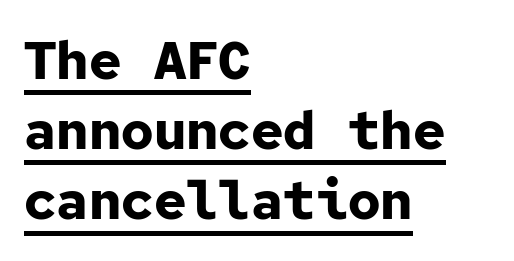
{"serif": "no", "italic": "no", "bold": "yes", "weight": "bold", "width": "normal", "stroke_contrast": "low", "x_height": "medium", "monospaced": "yes", "underline": "yes", "align": "left", "line_spacing": "normal", "line_spacing_ratio": 1.3, "letter_spacing": "normal", "letter_spacing_em": 0.0, "glyph_px": 54}
